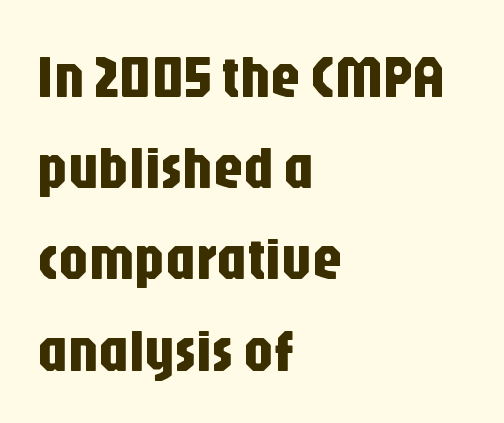
These lines are rendered in a variable-pitch font. Tracking here is standard; glyphs follow each other at the usual distance. Each line starts at the same left margin while the right side varies. The space beneath each line is pristine and unruled. The axis of the letterforms is exactly vertical. Does the leading feel generous? No, just average.
